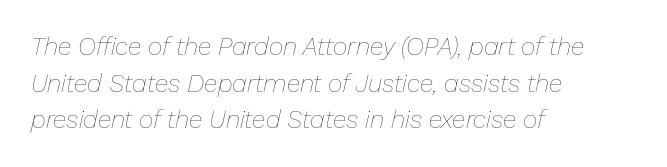
Q: Is the text bold? A: No.
Q: Is the text italic (slanted)? A: Yes, it leans right by about 13 degrees.
Q: Is the text underlined? A: No.
Q: How is the paragraph aligned? A: Left-aligned.
Q: Is the spacing between letters normal or unusually wide? A: Normal.
Q: Is the spacing between lines tight, normal or loose? A: Normal.
